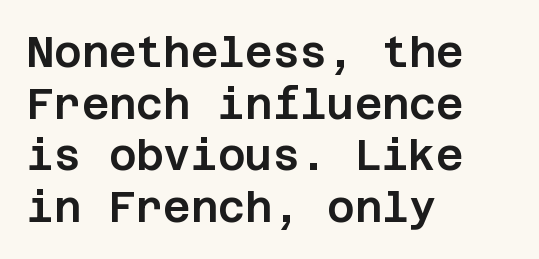
The image shows 42 px sans-serif type, upright; set left-aligned, line spacing 1.23x, normal letter spacing, not underlined; low stroke contrast and a large x-height.
